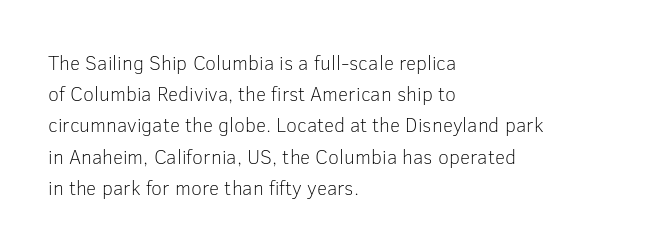
{"italic": "no", "bold": "no", "underline": "no", "align": "left", "line_spacing": "normal", "line_spacing_ratio": 1.56, "letter_spacing": "normal", "letter_spacing_em": 0.0, "glyph_px": 20}
